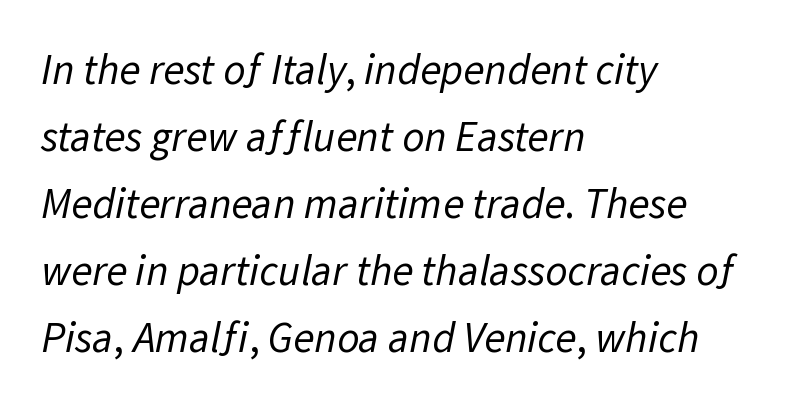
A clean baseline with only descenders dipping below it. One glance says typical: line gaps are just what's usual. The gaps between neighbouring characters are ordinary and unremarkable. This sample uses a sans-serif face. The letters advance in unequal steps, a hallmark of proportional type. These lines stack with their left ends in a neat column.
